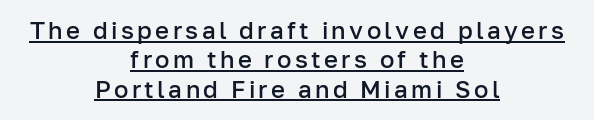
Layout note: lines centered. Bold? Not quite — semibold, heavier than regular but stopping short. The letters stand straight up with perfectly vertical stems. In designer terms, the underline attribute is active on this setting.
